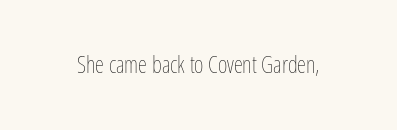
Q: Is the text bold? A: No.
Q: Is the text italic (slanted)? A: No, it is upright.
Q: Is the text underlined? A: No.
Q: Is the spacing between letters normal or unusually wide? A: Normal.
